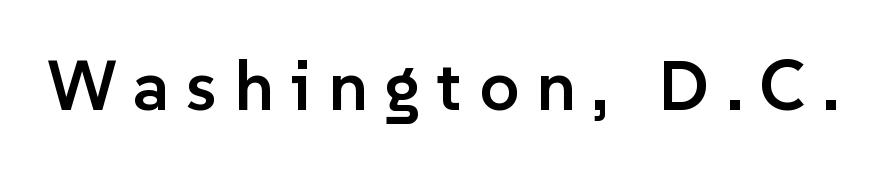
Q: Is the text bold? A: Semi-bold.
Q: Is the text italic (slanted)? A: No, it is upright.
Q: Is the typeface a serif or a sans-serif typeface? A: Sans-serif.
Q: Is the text underlined? A: No.
Q: Is the spacing between letters normal or unusually wide? A: Unusually wide.
Q: Width (condensed, normal, or wide)? A: Normal.
Q: Stroke contrast? A: Low.
Q: x-height? A: Medium.
Q: Monospaced? A: No.
